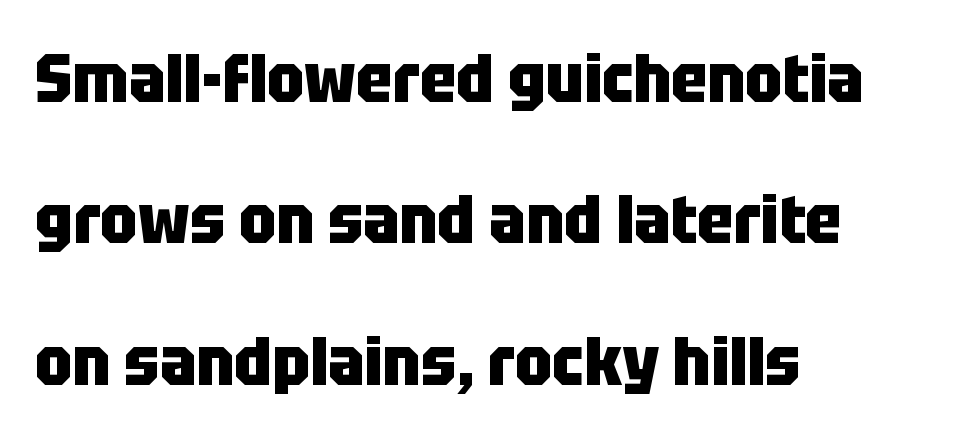
{"serif": "no", "italic": "no", "bold": "yes", "weight": "heavy", "width": "condensed", "stroke_contrast": "low", "x_height": "large", "monospaced": "no", "underline": "no", "align": "left", "line_spacing": "loose", "line_spacing_ratio": 2.11, "letter_spacing": "normal", "letter_spacing_em": 0.0, "glyph_px": 67}
